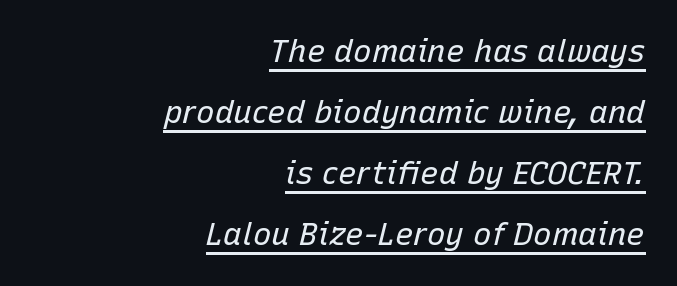
The image shows 31 px regular-weight type, italic (leaning right); set right-aligned, loose line spacing (1.97x), normal letter spacing, underlined; low stroke contrast and a medium x-height.
